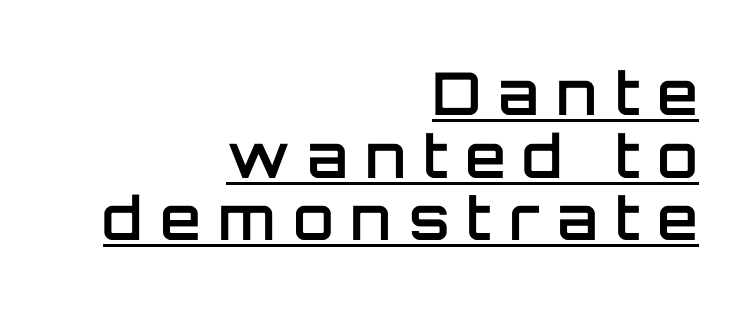
{"serif": "no", "italic": "no", "bold": "semi", "weight": "semibold", "width": "normal", "stroke_contrast": "low", "x_height": "large", "monospaced": "no", "underline": "yes", "align": "right", "line_spacing": "tight", "line_spacing_ratio": 1.06, "letter_spacing": "wide", "letter_spacing_em": 0.29, "glyph_px": 59}
